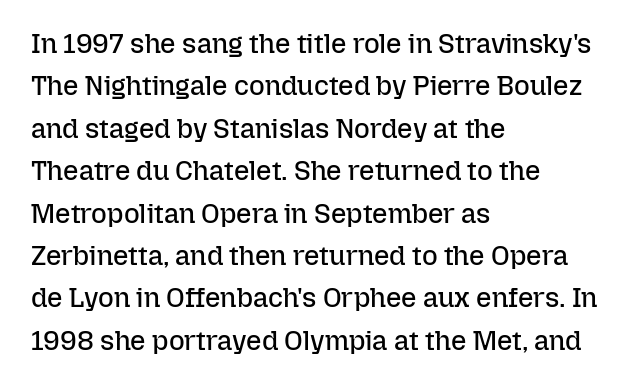
The image shows 27 px text type, upright; set left-aligned, normal line spacing (1.57x), normal letter spacing, not underlined.
